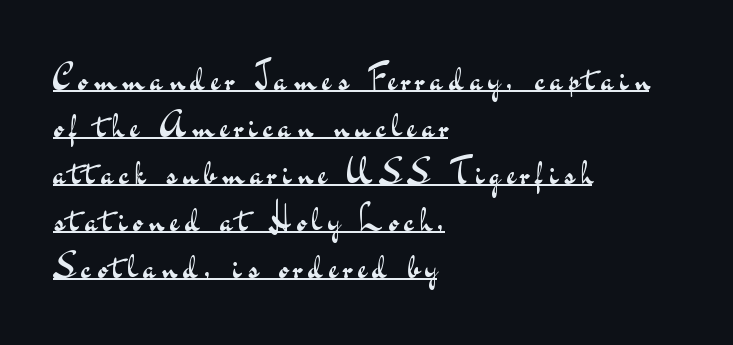
{"serif": "no", "bold": "no", "weight": "regular", "width": "wide", "stroke_contrast": "medium", "x_height": "small", "monospaced": "no", "underline": "yes", "align": "left", "line_spacing": "normal", "line_spacing_ratio": 1.38, "glyph_px": 34}
